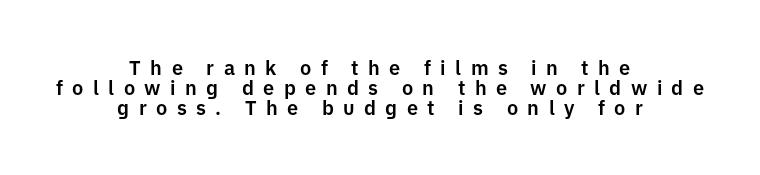
Spacing between characters has been opened up far beyond the box default. Short and long lines alike share a common midpoint. Summary of vertical rhythm: compact, with narrow interline spacing. Tall strokes in this sample are plumb rather than angled.
